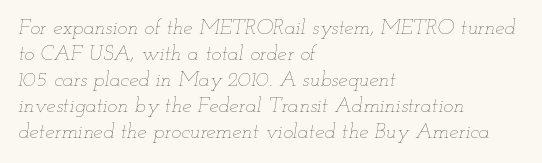
The image shows 21 px text type, italic (leaning right); set left-aligned, line spacing 1.24x, normal letter spacing, not underlined.
